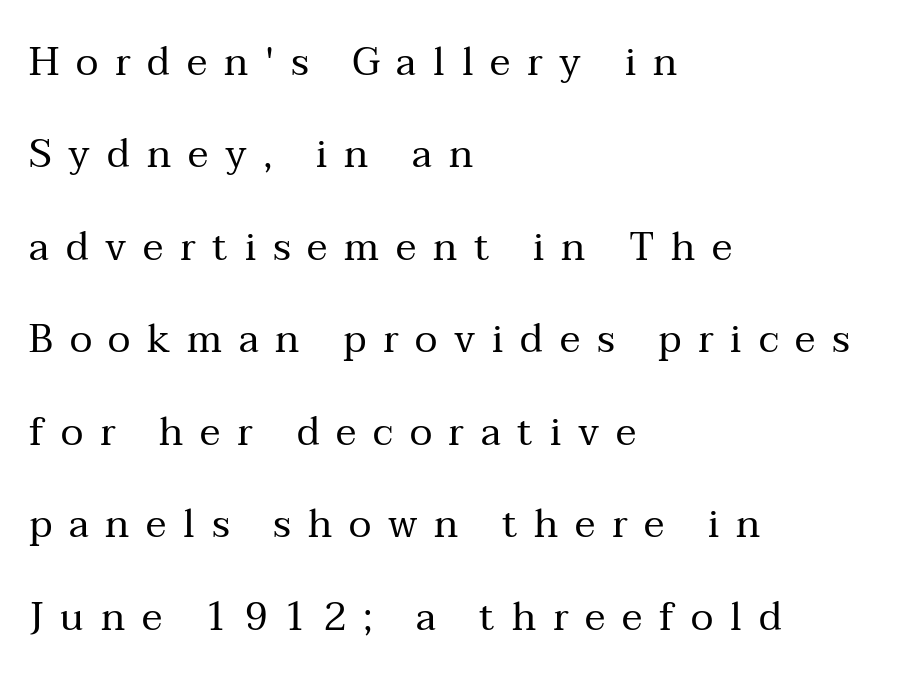
Q: Is the text bold? A: No.
Q: Is the text italic (slanted)? A: No, it is upright.
Q: Is the typeface a serif or a sans-serif typeface? A: Serif.
Q: Is the text underlined? A: No.
Q: How is the paragraph aligned? A: Left-aligned.
Q: Is the spacing between letters normal or unusually wide? A: Unusually wide.
Q: Is the spacing between lines tight, normal or loose? A: Loose.
Q: Width (condensed, normal, or wide)? A: Normal.
Q: Stroke contrast? A: Medium.
Q: x-height? A: Medium.
Q: Monospaced? A: No.
